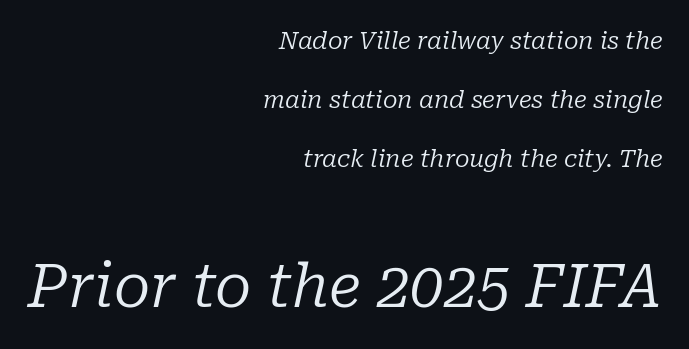
{"serif": "yes", "italic": "yes", "lean": "right", "slant_degrees": 10, "bold": "no", "weight": "regular", "width": "normal", "stroke_contrast": "low", "x_height": "medium", "monospaced": "no", "underline": "no", "align": "right", "line_spacing": "loose", "line_spacing_ratio": 2.46, "letter_spacing": "normal", "letter_spacing_em": 0.0, "larger_block": "second", "size_ratio": 2.5, "glyph_px": 60}
